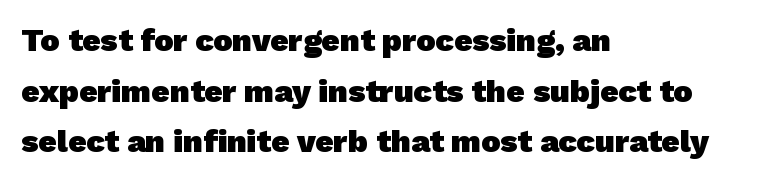
{"serif": "no", "bold": "yes", "weight": "heavy", "width": "normal", "stroke_contrast": "low", "x_height": "medium", "monospaced": "no", "underline": "no", "align": "left", "line_spacing": "normal", "line_spacing_ratio": 1.58, "letter_spacing": "normal", "letter_spacing_em": 0.0, "glyph_px": 32}
